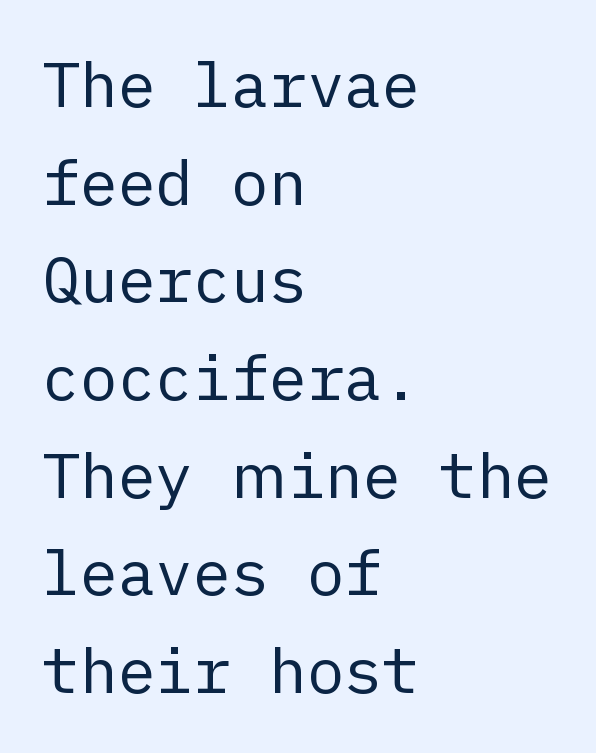
{"serif": "no", "italic": "no", "bold": "no", "weight": "regular", "width": "normal", "stroke_contrast": "low", "x_height": "medium", "underline": "no", "align": "left", "line_spacing": "normal", "line_spacing_ratio": 1.55, "letter_spacing": "normal", "letter_spacing_em": 0.0, "glyph_px": 63}
